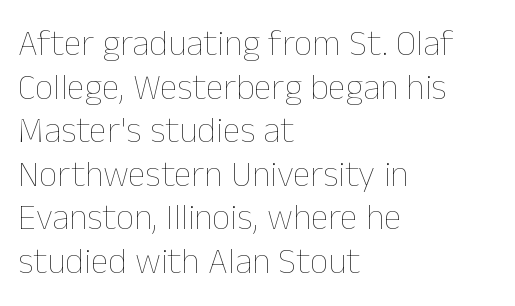
Q: Is the text bold? A: No.
Q: Is the text italic (slanted)? A: No, it is upright.
Q: Is the text underlined? A: No.
Q: How is the paragraph aligned? A: Left-aligned.
Q: Is the spacing between letters normal or unusually wide? A: Normal.
Q: Width (condensed, normal, or wide)? A: Normal.
Q: Stroke contrast? A: Low.
Q: x-height? A: Medium.
Q: Monospaced? A: No.
